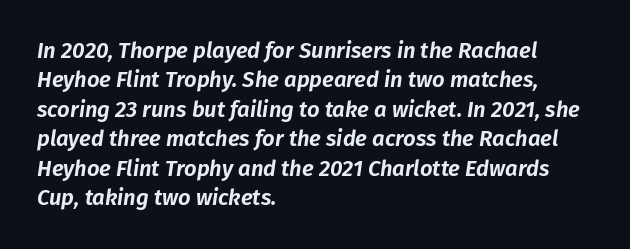
The block of text has a typical density, with ordinary space between rows. Where is the straight margin? On the left. A bare baseline throughout the passage. Default kerning and tracking; the words read as compact shapes. The font's italic variant was chosen for this text.
